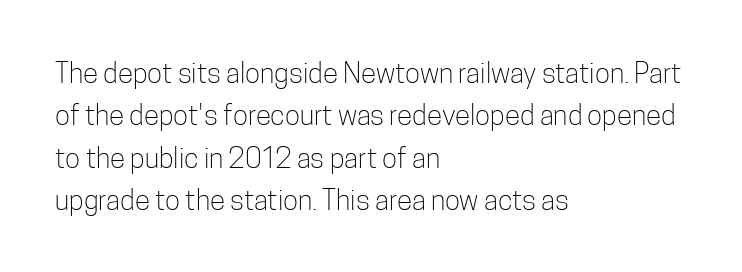
The typesetter chose a ragged-right arrangement here. The rows are spaced the way most documents space them. Rule under the text: the space is simply empty. You could call the tracking neutral — neither tight nor loose. Do the letters lean? They stand straight. This sample has the flowing, uneven cadence of proportional lettering.
